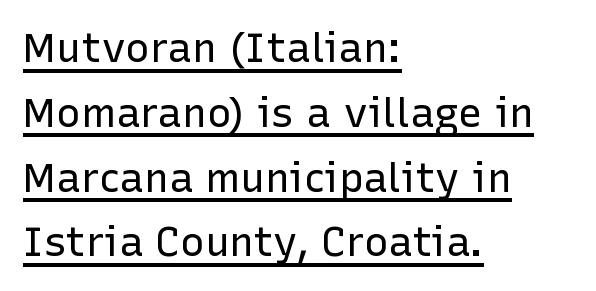
{"serif": "no", "italic": "no", "bold": "no", "weight": "regular", "width": "normal", "stroke_contrast": "low", "x_height": "medium", "monospaced": "no", "underline": "yes", "align": "left", "line_spacing": "normal", "line_spacing_ratio": 1.58, "letter_spacing": "normal", "letter_spacing_em": 0.0, "glyph_px": 41}
